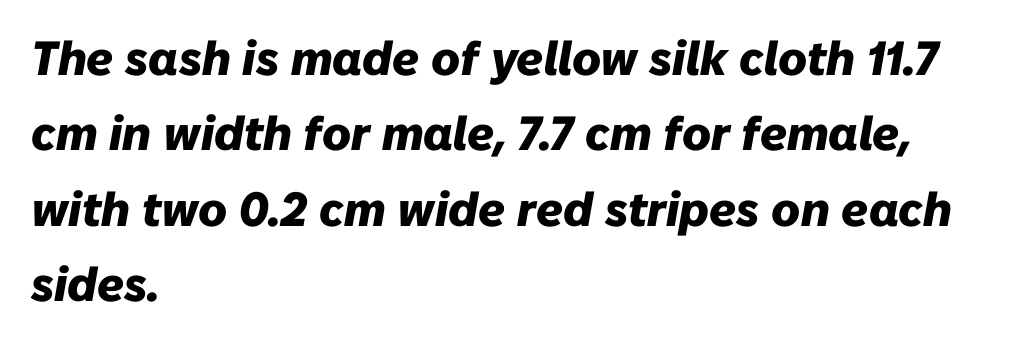
Set as a true bold cut, around the 700 mark. It's the slanting kind of type. Spacing verdict: proportional, widths tailored to each character. Typeset ragged right — the left edge is the straight one. Beneath every word, the page is bare. The rows are spaced the way most documents space them.
